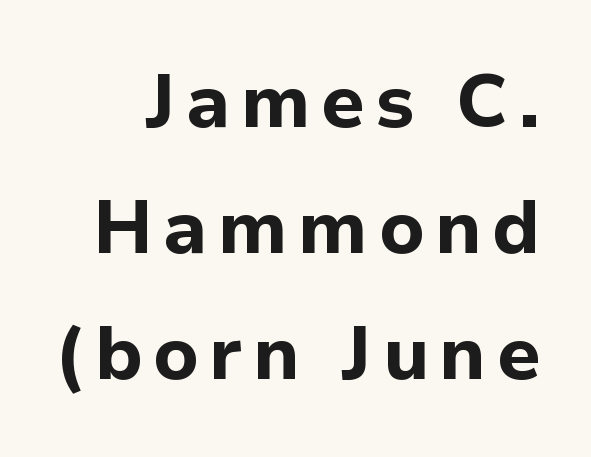
The image shows 75 px bold sans-serif type, upright; set normal line spacing (1.68x), not underlined; low stroke contrast and a medium x-height.
